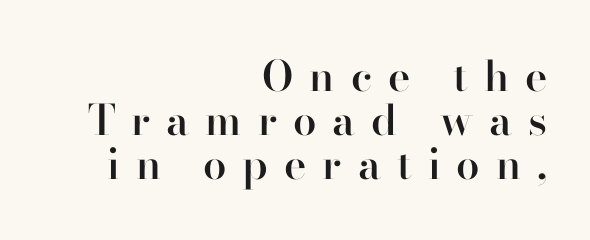
Q: Is the text bold? A: Semi-bold.
Q: Is the text italic (slanted)? A: No, it is upright.
Q: Is the typeface a serif or a sans-serif typeface? A: Serif.
Q: Is the text underlined? A: No.
Q: How is the paragraph aligned? A: Right-aligned.
Q: Is the spacing between letters normal or unusually wide? A: Unusually wide.
Q: Is the spacing between lines tight, normal or loose? A: Tight.
Q: Width (condensed, normal, or wide)? A: Normal.
Q: Stroke contrast? A: High.
Q: x-height? A: Small.
Q: Monospaced? A: No.
